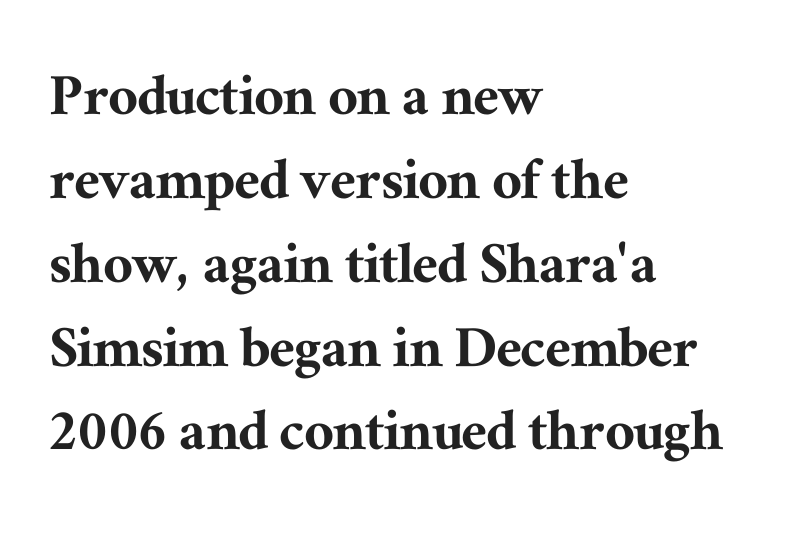
Q: Is the text italic (slanted)? A: No, it is upright.
Q: Is the typeface a serif or a sans-serif typeface? A: Serif.
Q: Is the text underlined? A: No.
Q: How is the paragraph aligned? A: Left-aligned.
Q: Is the spacing between letters normal or unusually wide? A: Normal.
Q: Is the spacing between lines tight, normal or loose? A: Normal.
Q: Width (condensed, normal, or wide)? A: Normal.
Q: Stroke contrast? A: Medium.
Q: x-height? A: Medium.
Q: Monospaced? A: No.
